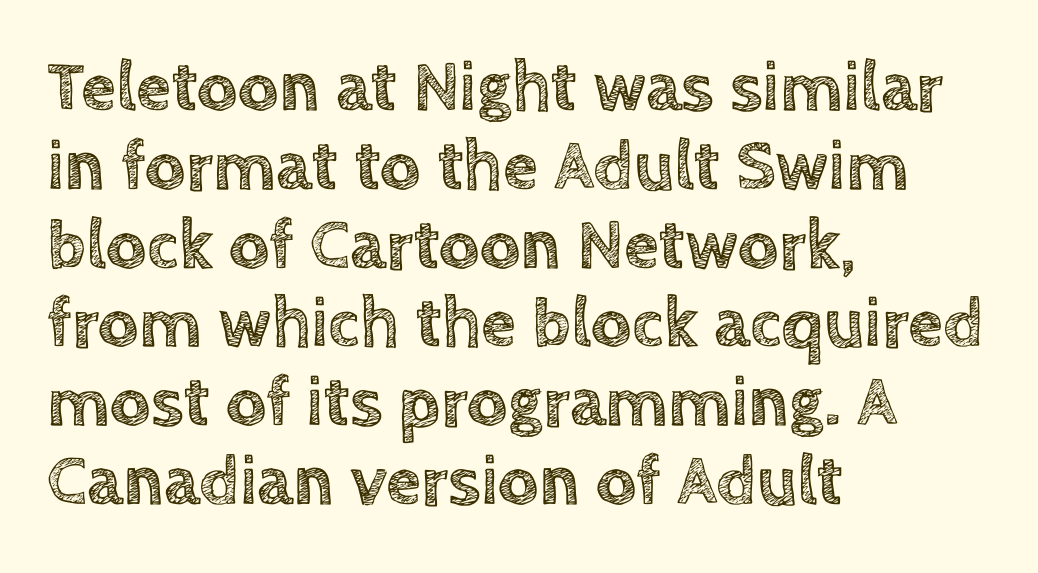
{"italic": "no", "width": "normal", "x_height": "large", "monospaced": "no", "underline": "no", "align": "left", "line_spacing": "tight", "line_spacing_ratio": 1.11, "letter_spacing": "normal", "letter_spacing_em": 0.0, "glyph_px": 71}
